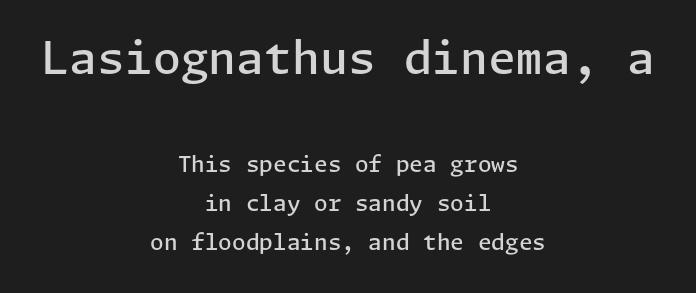
{"serif": "no", "italic": "no", "bold": "semi", "weight": "semibold", "width": "normal", "stroke_contrast": "low", "x_height": "medium", "underline": "no", "align": "center", "line_spacing_ratio": 1.77, "letter_spacing": "normal", "letter_spacing_em": 0.0, "larger_block": "first", "size_ratio": 2.05, "glyph_px": 45}
